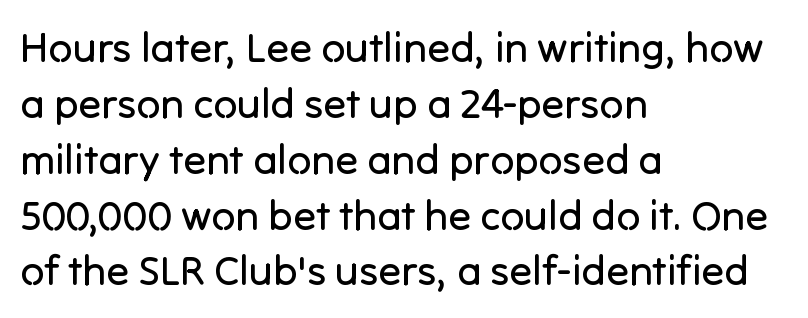
{"serif": "no", "italic": "no", "bold": "no", "weight": "regular", "width": "normal", "stroke_contrast": "low", "x_height": "medium", "monospaced": "no", "underline": "no", "align": "left", "line_spacing": "normal", "line_spacing_ratio": 1.33, "letter_spacing": "normal", "letter_spacing_em": 0.0, "glyph_px": 42}
